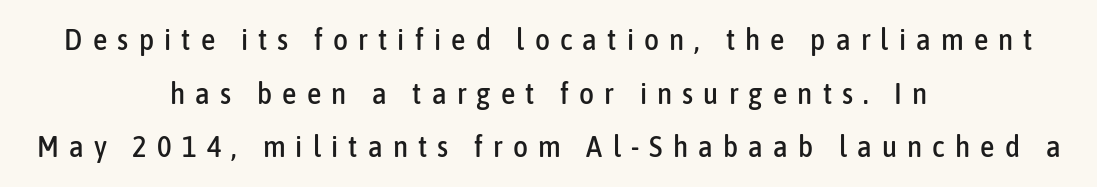
Q: Is the text italic (slanted)? A: No, it is upright.
Q: Is the typeface a serif or a sans-serif typeface? A: Sans-serif.
Q: Is the text underlined? A: No.
Q: How is the paragraph aligned? A: Centered.
Q: Is the spacing between letters normal or unusually wide? A: Unusually wide.
Q: Width (condensed, normal, or wide)? A: Condensed.
Q: Stroke contrast? A: Low.
Q: x-height? A: Medium.
Q: Monospaced? A: No.
